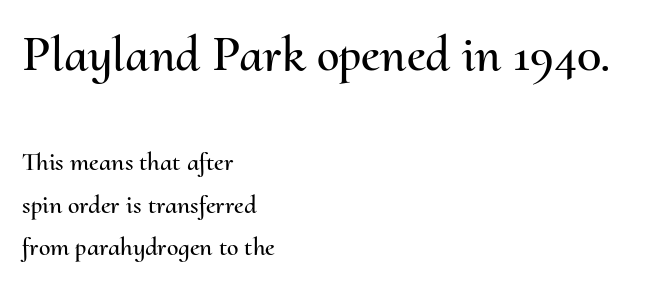
{"italic": "no", "width": "normal", "stroke_contrast": "medium", "x_height": "small", "monospaced": "no", "underline": "no", "align": "left", "line_spacing": "normal", "line_spacing_ratio": 1.62, "letter_spacing": "normal", "letter_spacing_em": 0.0, "larger_block": "first", "size_ratio": 1.96, "glyph_px": 51}
